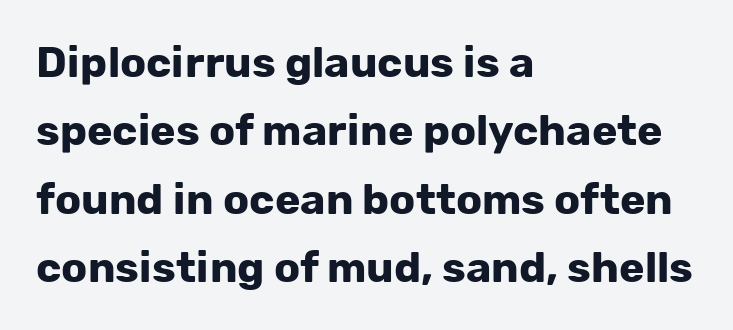
The image shows 43 px bold sans-serif type, upright; set left-aligned, normal line spacing (1.59x), normal letter spacing, not underlined; low stroke contrast and a medium x-height.
